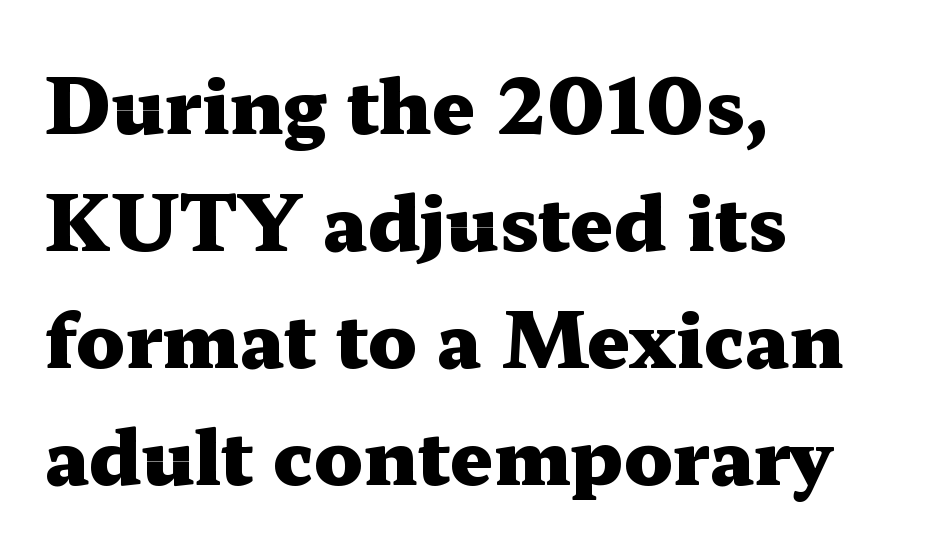
Q: Is the text bold? A: Yes.
Q: Is the text italic (slanted)? A: No, it is upright.
Q: Is the typeface a serif or a sans-serif typeface? A: Serif.
Q: Is the text underlined? A: No.
Q: How is the paragraph aligned? A: Left-aligned.
Q: Is the spacing between letters normal or unusually wide? A: Normal.
Q: Is the spacing between lines tight, normal or loose? A: Normal.
Q: Width (condensed, normal, or wide)? A: Wide.
Q: Stroke contrast? A: Medium.
Q: x-height? A: Medium.
Q: Monospaced? A: No.
